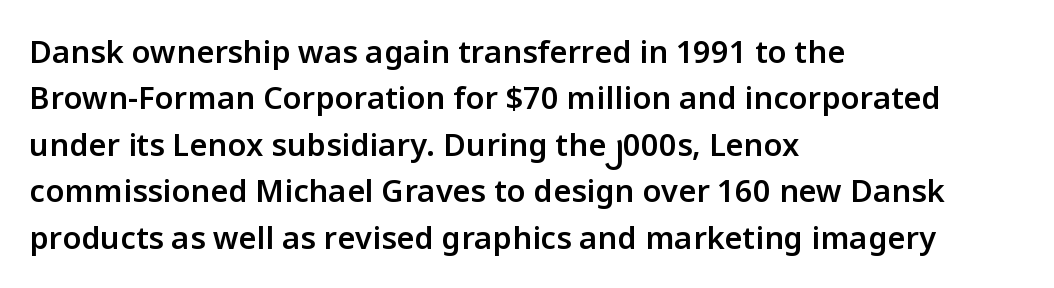
Here the designer chose a conventional face with non-uniform glyph widths. The passage is arranged the way most books set body copy — flush left. Nobody drew a line under any word here. A roman cut, with each character standing at attention.
